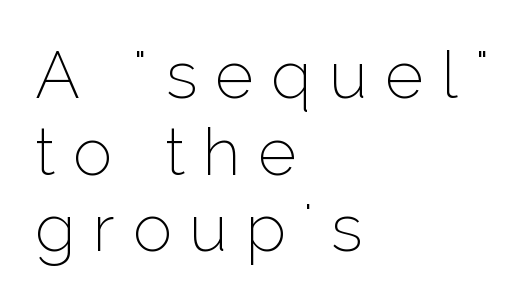
Q: Is the text bold? A: No.
Q: Is the text italic (slanted)? A: No, it is upright.
Q: Is the typeface a serif or a sans-serif typeface? A: Sans-serif.
Q: Is the text underlined? A: No.
Q: How is the paragraph aligned? A: Left-aligned.
Q: Is the spacing between letters normal or unusually wide? A: Unusually wide.
Q: Width (condensed, normal, or wide)? A: Normal.
Q: Stroke contrast? A: Low.
Q: x-height? A: Medium.
Q: Monospaced? A: No.
